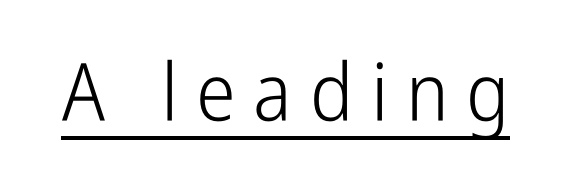
{"serif": "no", "italic": "no", "bold": "no", "weight": "light", "width": "condensed", "stroke_contrast": "low", "x_height": "medium", "monospaced": "no", "underline": "yes", "letter_spacing": "wide", "letter_spacing_em": 0.22, "glyph_px": 80}
